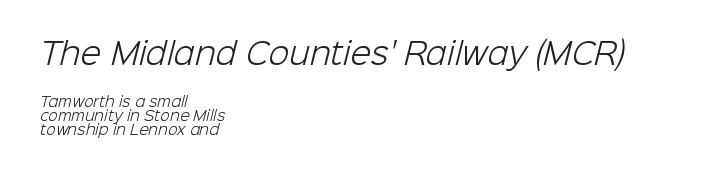
The rendering uses natural spacing where letterforms have individual widths. Each word holds together tightly as a unit, with standard inter-letter gaps. Descenders hang freely into open space. These glyphs show unthickened strokes, regular width or finer.
